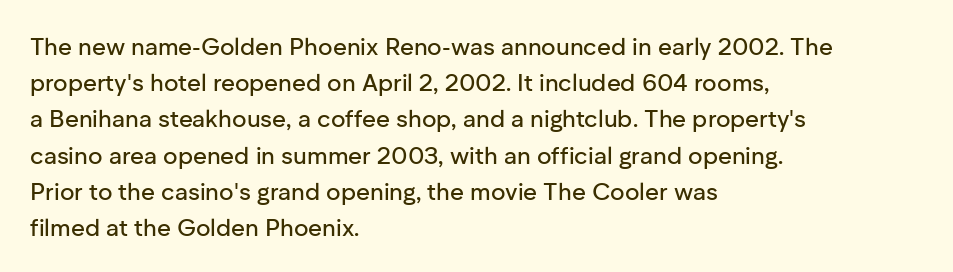
Leading: standard. Ascenders rise straight up at ninety degrees. Nobody drew a line under any word here. Here the glyphs are tracked normally, forming tight word shapes. All the whitespace from short lines collects on the right.
